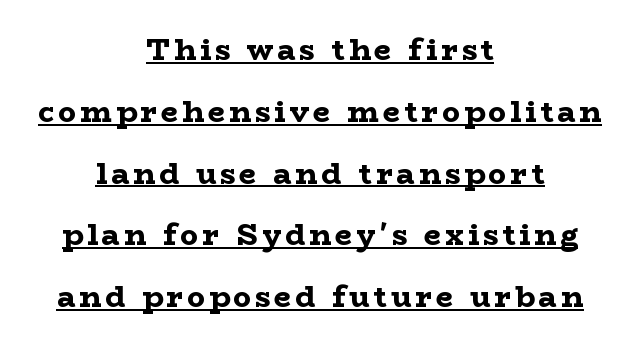
Q: Is the text bold? A: Yes.
Q: Is the text italic (slanted)? A: No, it is upright.
Q: Is the typeface a serif or a sans-serif typeface? A: Serif.
Q: Is the text underlined? A: Yes.
Q: How is the paragraph aligned? A: Centered.
Q: Is the spacing between lines tight, normal or loose? A: Loose.
Q: Width (condensed, normal, or wide)? A: Wide.
Q: Stroke contrast? A: Low.
Q: x-height? A: Medium.
Q: Monospaced? A: No.
